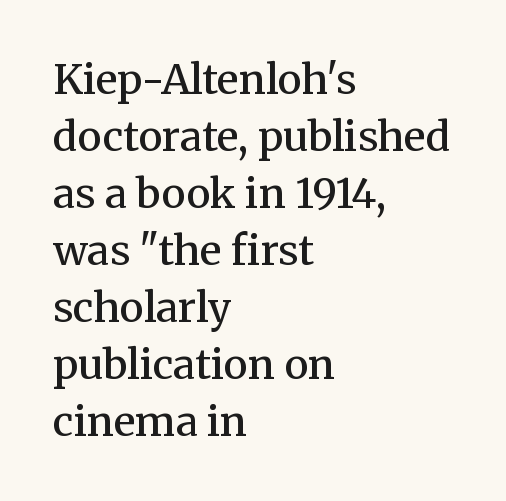
Q: Is the text bold? A: Semi-bold.
Q: Is the text italic (slanted)? A: No, it is upright.
Q: Is the typeface a serif or a sans-serif typeface? A: Serif.
Q: Is the text underlined? A: No.
Q: How is the paragraph aligned? A: Left-aligned.
Q: Is the spacing between letters normal or unusually wide? A: Normal.
Q: Is the spacing between lines tight, normal or loose? A: Normal.
Q: Width (condensed, normal, or wide)? A: Normal.
Q: Stroke contrast? A: Medium.
Q: x-height? A: Medium.
Q: Monospaced? A: No.
